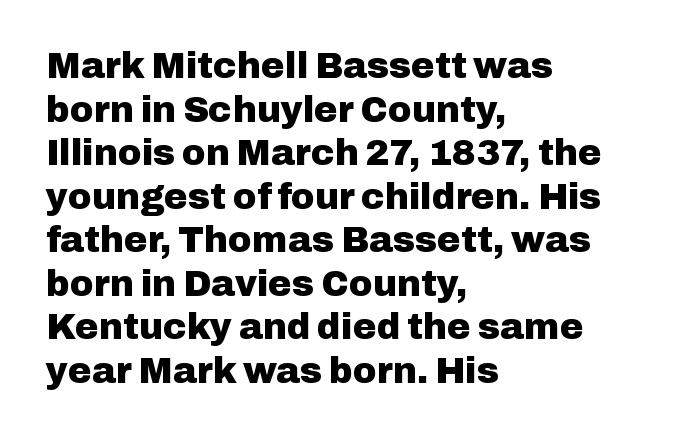
The image shows 36 px heavy sans-serif type, upright; set left-aligned, line spacing 1.21x, normal letter spacing, not underlined; low stroke contrast and a medium x-height.
